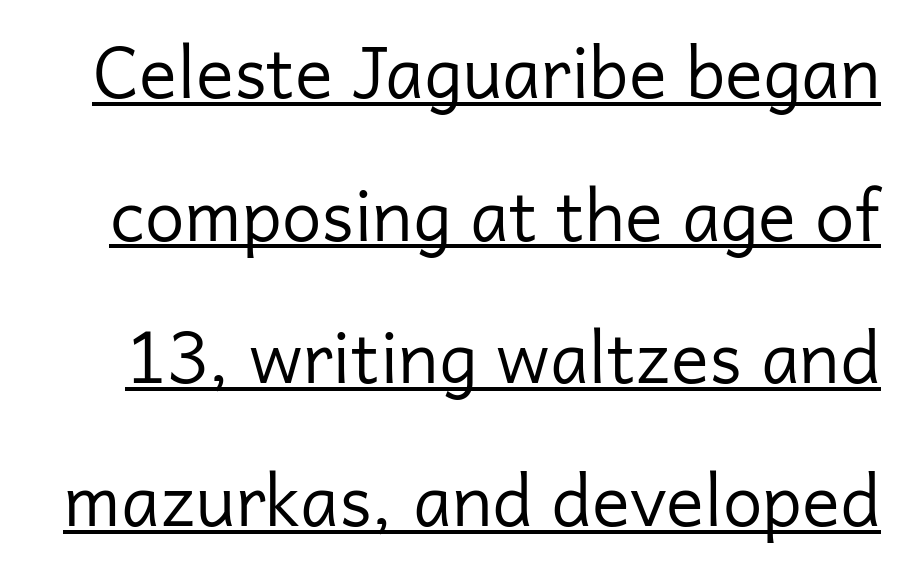
{"serif": "no", "italic": "no", "bold": "no", "weight": "regular", "width": "normal", "stroke_contrast": "low", "x_height": "medium", "monospaced": "no", "underline": "yes", "line_spacing": "loose", "line_spacing_ratio": 2.01, "letter_spacing": "normal", "letter_spacing_em": 0.0, "glyph_px": 71}
